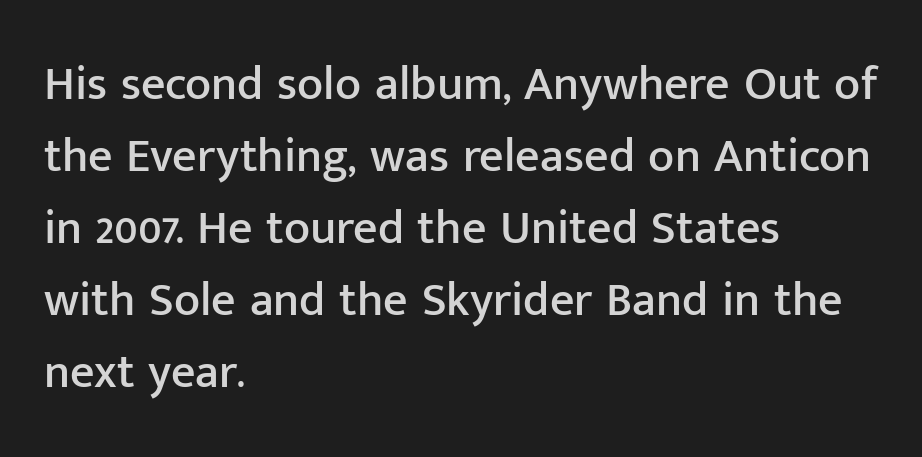
The image shows 48 px sans-serif type, upright; set left-aligned, normal line spacing (1.5x), normal letter spacing, not underlined; low stroke contrast and a medium x-height.
